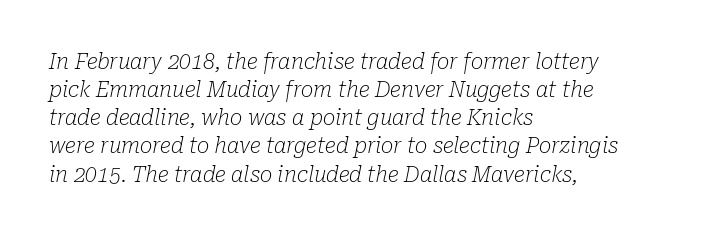
These lines are set flush left with a ragged right edge. The text carries the slant typical of an italic or oblique font. The block of text has a typical density, with ordinary space between rows. Vertical stems look standard width or narrower in stroke. Is the letter spacing exaggerated? No — it looks like the ordinary default. Type without underlining.
